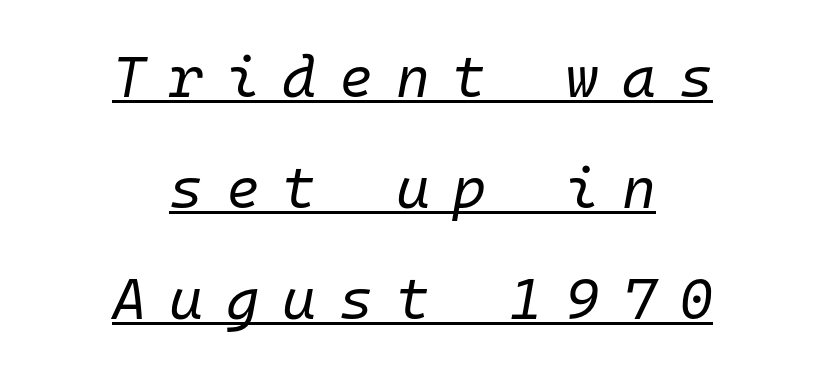
The image shows 58 px regular-weight type, italic (leaning right), monospaced; set centered, loose line spacing (1.91x), unusually wide letter spacing (+0.39 em), underlined; low stroke contrast and a medium x-height.
